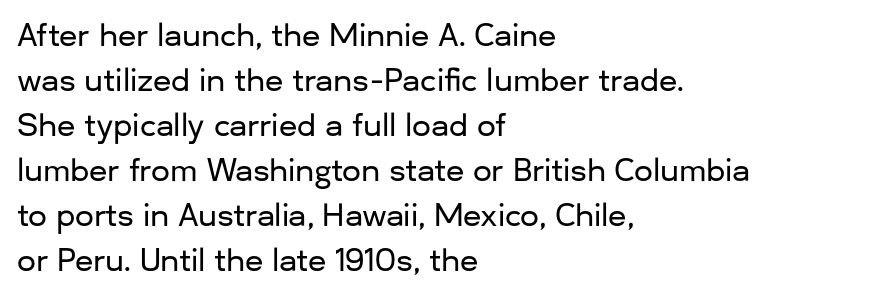
Q: Is the text italic (slanted)? A: No, it is upright.
Q: Is the typeface a serif or a sans-serif typeface? A: Sans-serif.
Q: Is the text underlined? A: No.
Q: How is the paragraph aligned? A: Left-aligned.
Q: Is the spacing between letters normal or unusually wide? A: Normal.
Q: Is the spacing between lines tight, normal or loose? A: Normal.
Q: Width (condensed, normal, or wide)? A: Normal.
Q: Stroke contrast? A: Low.
Q: x-height? A: Medium.
Q: Monospaced? A: No.
